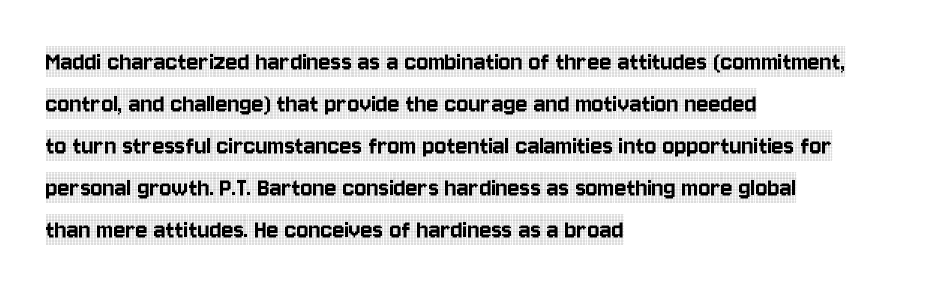
The image shows 28 px condensed serif type, upright; set left-aligned, normal line spacing (1.5x), normal letter spacing, not underlined; a large x-height.
